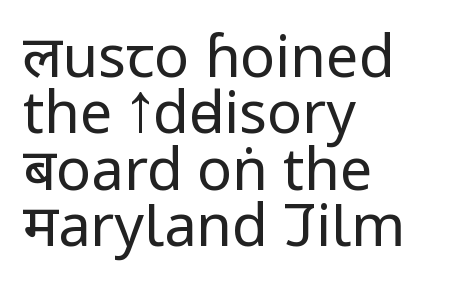
Tracking value appears to be zero — textbook default spacing. Notice how the stems are strictly vertical — no italics here. This block would grow much taller if given ordinary leading; it's compressed now. Is this a heavy cut? Hardly; it is regular or lighter. The passage shown is typed in a proportional face where columns would drift.
